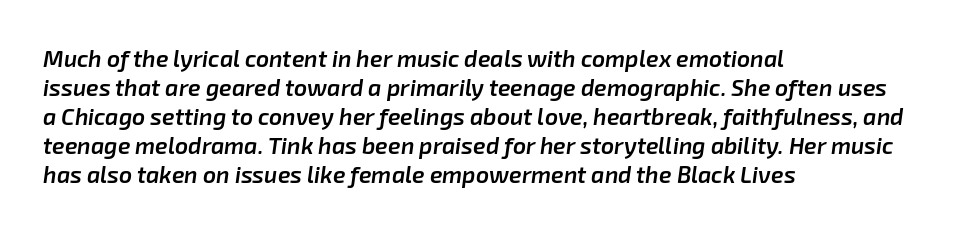
The image shows 23 px text type, italic (leaning right); set left-aligned, normal line spacing (1.26x), normal letter spacing, not underlined.
